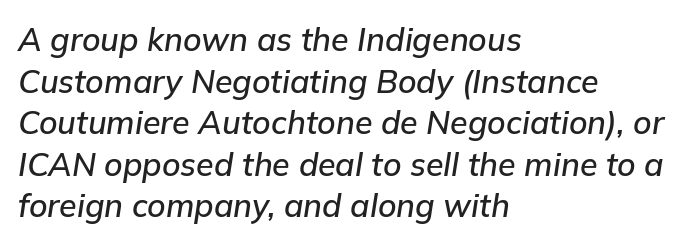
Q: Is the text italic (slanted)? A: Yes, it leans right by about 9 degrees.
Q: Is the text underlined? A: No.
Q: How is the paragraph aligned? A: Left-aligned.
Q: Is the spacing between letters normal or unusually wide? A: Normal.
Q: Is the spacing between lines tight, normal or loose? A: Normal.
Q: Width (condensed, normal, or wide)? A: Normal.
Q: Stroke contrast? A: Low.
Q: x-height? A: Medium.
Q: Monospaced? A: No.
